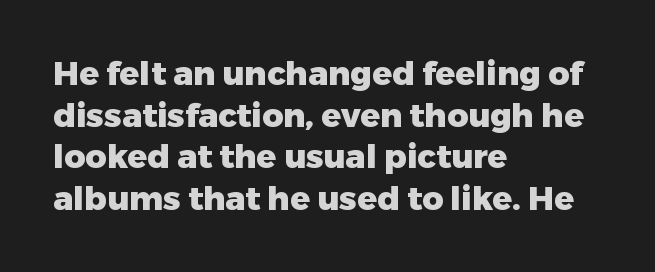
Q: Is the text bold? A: Yes.
Q: Is the text italic (slanted)? A: No, it is upright.
Q: Is the typeface a serif or a sans-serif typeface? A: Sans-serif.
Q: Is the text underlined? A: No.
Q: How is the paragraph aligned? A: Left-aligned.
Q: Is the spacing between letters normal or unusually wide? A: Normal.
Q: Is the spacing between lines tight, normal or loose? A: Normal.
Q: Width (condensed, normal, or wide)? A: Normal.
Q: Stroke contrast? A: Low.
Q: x-height? A: Medium.
Q: Monospaced? A: No.
